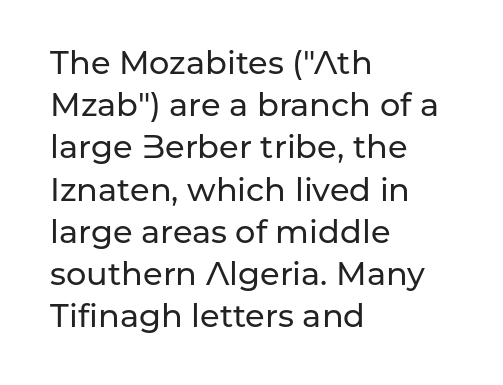
{"serif": "no", "italic": "no", "width": "normal", "stroke_contrast": "low", "x_height": "medium", "monospaced": "no", "underline": "no", "align": "left", "line_spacing": "normal", "line_spacing_ratio": 1.32, "letter_spacing": "normal", "letter_spacing_em": 0.0, "glyph_px": 32}
